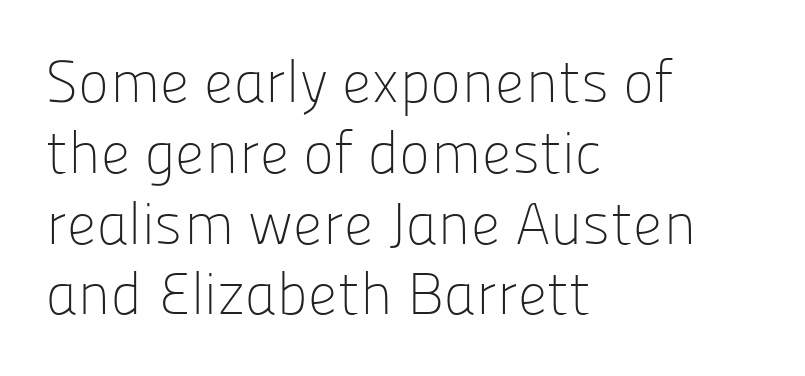
{"serif": "no", "italic": "no", "bold": "no", "weight": "light", "width": "normal", "stroke_contrast": "low", "x_height": "medium", "monospaced": "no", "underline": "no", "align": "left", "line_spacing_ratio": 1.2, "letter_spacing": "normal", "letter_spacing_em": 0.0, "glyph_px": 59}
